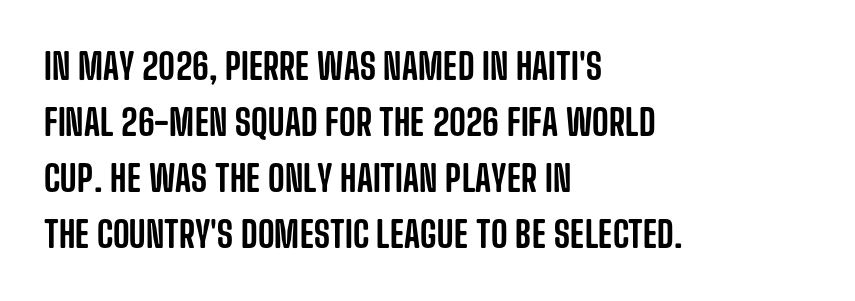
Q: Is the text italic (slanted)? A: No, it is upright.
Q: Is the typeface a serif or a sans-serif typeface? A: Sans-serif.
Q: Is the text underlined? A: No.
Q: How is the paragraph aligned? A: Left-aligned.
Q: Is the spacing between letters normal or unusually wide? A: Normal.
Q: Is the spacing between lines tight, normal or loose? A: Normal.
Q: Width (condensed, normal, or wide)? A: Condensed.
Q: Stroke contrast? A: Low.
Q: x-height? A: Large.
Q: Monospaced? A: No.
